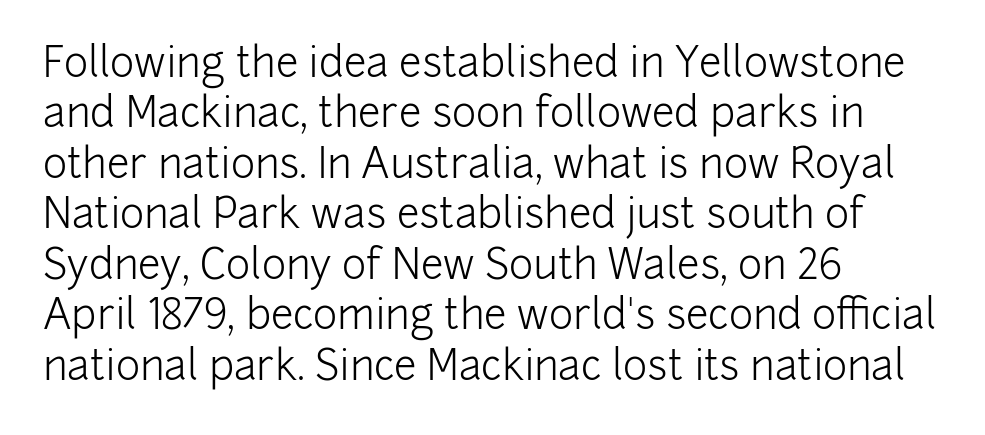
Q: Is the text bold? A: No.
Q: Is the text italic (slanted)? A: No, it is upright.
Q: Is the typeface a serif or a sans-serif typeface? A: Sans-serif.
Q: Is the text underlined? A: No.
Q: How is the paragraph aligned? A: Left-aligned.
Q: Is the spacing between letters normal or unusually wide? A: Normal.
Q: Width (condensed, normal, or wide)? A: Normal.
Q: Stroke contrast? A: Low.
Q: x-height? A: Medium.
Q: Monospaced? A: No.
